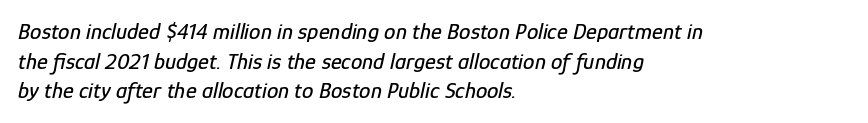
Each row of text sits above clean, open space. How are the letters spaced? Ordinarily, with no added tracking. Normally led — the rows are evenly, conventionally spaced. If you drew a line through each stem, it would be angled.
